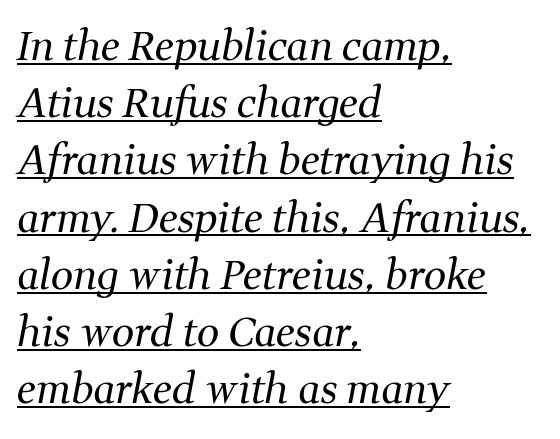
The image shows 40 px regular-weight serif type, italic (leaning right); set left-aligned, normal line spacing (1.43x), normal letter spacing, underlined; medium stroke contrast and a medium x-height.
